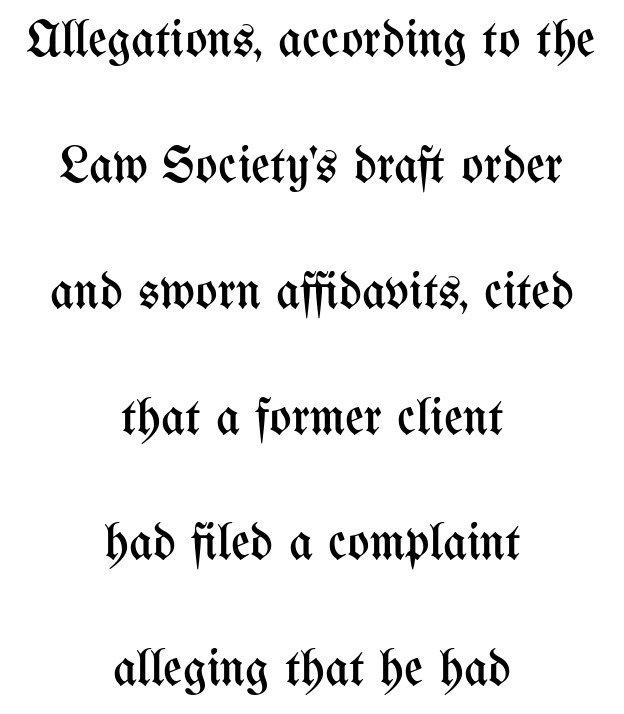
Q: Is the text bold? A: No.
Q: Is the text italic (slanted)? A: No, it is upright.
Q: Is the text underlined? A: No.
Q: How is the paragraph aligned? A: Centered.
Q: Is the spacing between letters normal or unusually wide? A: Normal.
Q: Is the spacing between lines tight, normal or loose? A: Loose.
Q: Width (condensed, normal, or wide)? A: Condensed.
Q: Stroke contrast? A: Medium.
Q: x-height? A: Medium.
Q: Monospaced? A: No.
